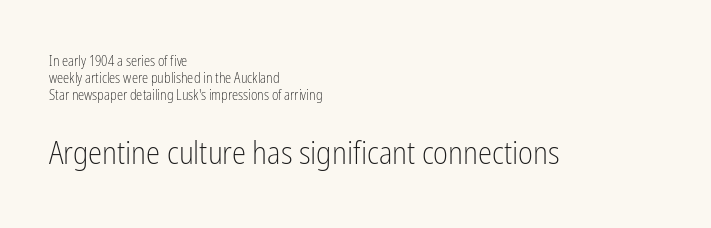
The image shows 32 px light, condensed sans-serif type, upright; set left-aligned, line spacing 1.22x, normal letter spacing, not underlined; the second (bottom) block is 2.29x larger; low stroke contrast and a medium x-height.
